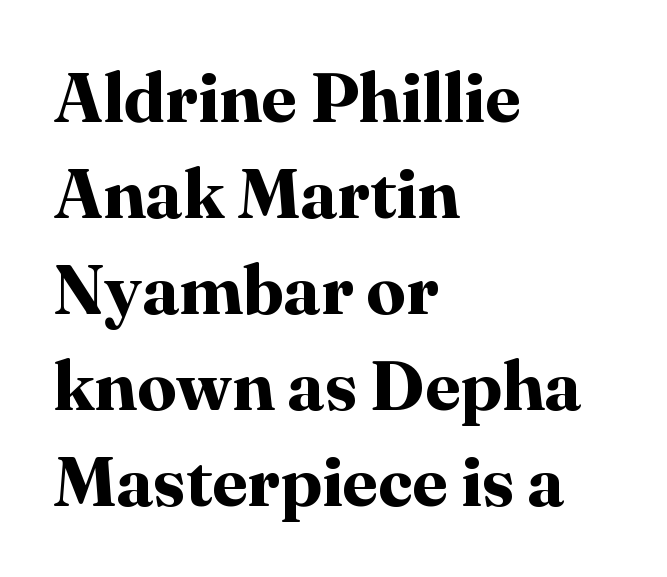
Nobody drew a line under any word here. Leading matches the norm, producing a regular column. Bold? Absolutely — the strokes are thick and heavy. Is the letter spacing exaggerated? No — it looks like the ordinary default. The text block is weighted toward the left margin, trailing off unevenly rightward. Serifs: yes, visible at the terminals of the letterforms.
